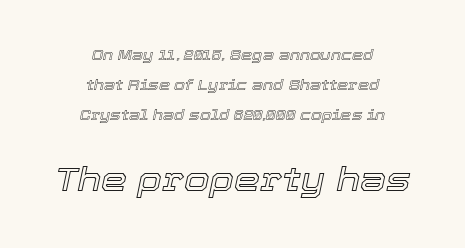
{"italic": "yes", "lean": "right", "slant_degrees": 12, "width": "normal", "x_height": "medium", "monospaced": "no", "underline": "no", "align": "center", "line_spacing": "loose", "line_spacing_ratio": 2.16, "letter_spacing": "normal", "letter_spacing_em": 0.0, "larger_block": "second", "size_ratio": 2.36, "glyph_px": 33}
